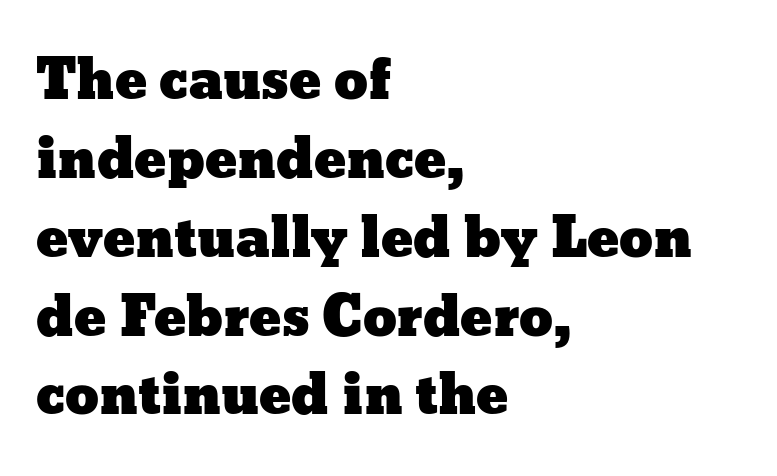
Q: Is the text italic (slanted)? A: No, it is upright.
Q: Is the text underlined? A: No.
Q: How is the paragraph aligned? A: Left-aligned.
Q: Is the spacing between letters normal or unusually wide? A: Normal.
Q: Is the spacing between lines tight, normal or loose? A: Normal.
Q: Width (condensed, normal, or wide)? A: Wide.
Q: Stroke contrast? A: Low.
Q: x-height? A: Medium.
Q: Monospaced? A: No.
